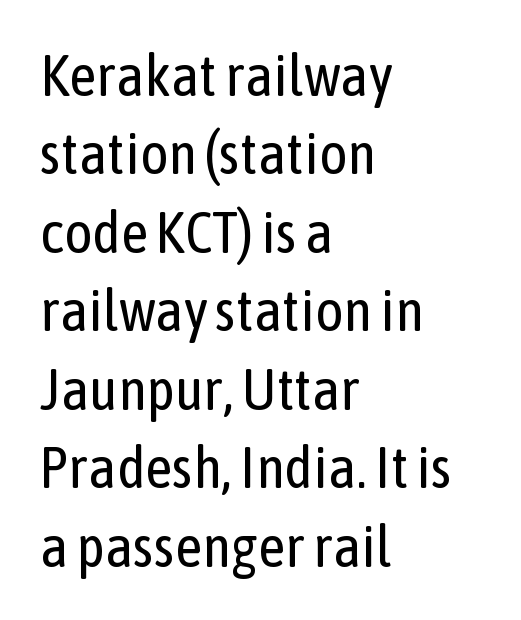
The image shows 59 px regular-weight, condensed sans-serif type, upright; set left-aligned, normal line spacing (1.33x), normal letter spacing, not underlined; low stroke contrast and a medium x-height.
